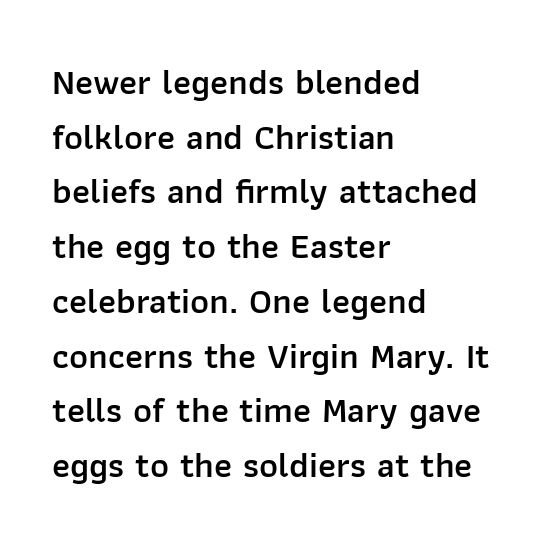
{"serif": "no", "italic": "no", "bold": "semi", "weight": "semibold", "width": "normal", "stroke_contrast": "low", "x_height": "medium", "monospaced": "no", "underline": "no", "align": "left", "line_spacing": "normal", "line_spacing_ratio": 1.52, "letter_spacing": "normal", "letter_spacing_em": 0.0, "glyph_px": 36}
